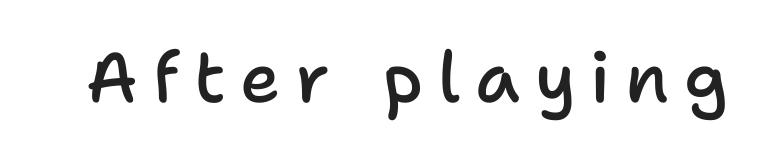
The image shows 70 px semibold sans-serif type, upright; set unusually wide letter spacing (+0.21 em), not underlined; low stroke contrast and a medium x-height.
